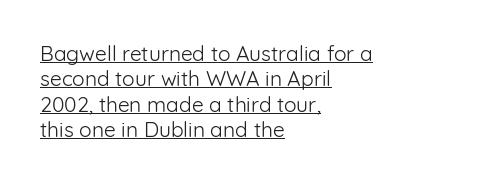
Q: Is the text bold? A: No.
Q: Is the text italic (slanted)? A: No, it is upright.
Q: Is the text underlined? A: Yes.
Q: How is the paragraph aligned? A: Left-aligned.
Q: Is the spacing between letters normal or unusually wide? A: Normal.
